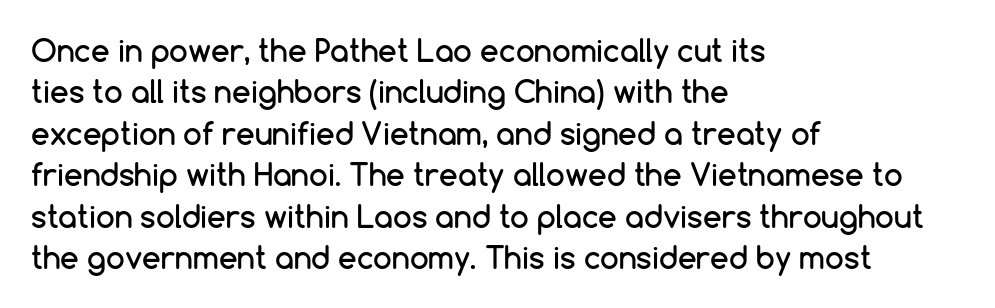
The image shows 30 px sans-serif type, upright; set left-aligned, normal line spacing (1.38x), normal letter spacing, not underlined; low stroke contrast and a medium x-height.
